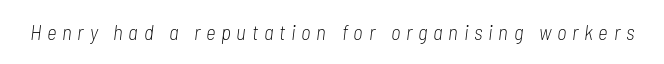
The image shows 21 px text type, italic (leaning right); set unusually wide letter spacing (+0.27 em), not underlined.
